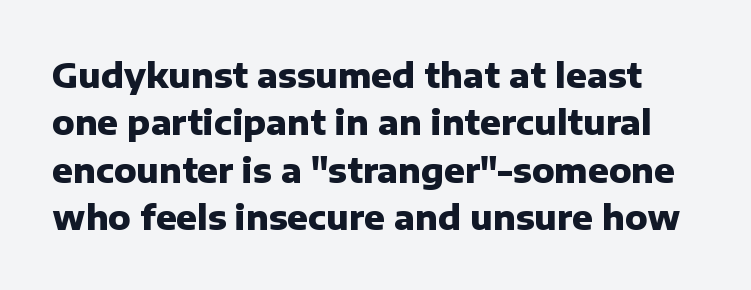
Q: Is the text bold? A: Yes.
Q: Is the text italic (slanted)? A: No, it is upright.
Q: Is the typeface a serif or a sans-serif typeface? A: Sans-serif.
Q: Is the text underlined? A: No.
Q: Is the spacing between letters normal or unusually wide? A: Normal.
Q: Is the spacing between lines tight, normal or loose? A: Normal.
Q: Width (condensed, normal, or wide)? A: Normal.
Q: Stroke contrast? A: Low.
Q: x-height? A: Medium.
Q: Monospaced? A: No.
